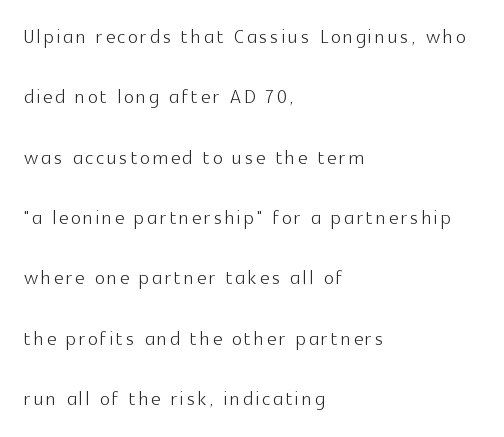
Q: Is the text bold? A: No.
Q: Is the text italic (slanted)? A: No, it is upright.
Q: Is the text underlined? A: No.
Q: How is the paragraph aligned? A: Left-aligned.
Q: Is the spacing between lines tight, normal or loose? A: Loose.
